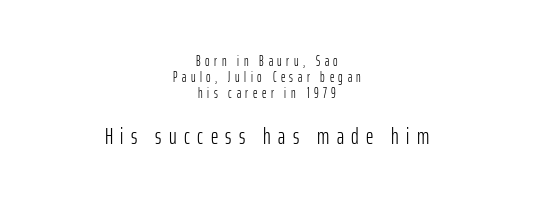
Q: Is the text bold? A: No.
Q: Is the text italic (slanted)? A: No, it is upright.
Q: Is the text underlined? A: No.
Q: How is the paragraph aligned? A: Centered.
Q: Is the spacing between letters normal or unusually wide? A: Unusually wide.
Q: Which block of text is set in a larger size, the first (top) or the second (bottom)? A: The second (bottom) one.
